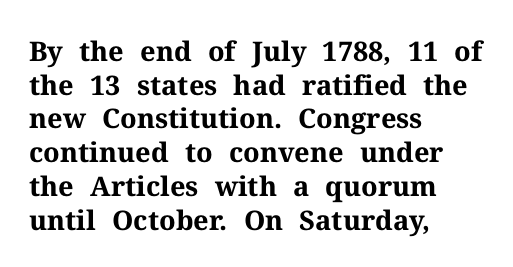
The image shows 27 px bold type, upright; set left-aligned, normal line spacing (1.25x), normal letter spacing, not underlined.
